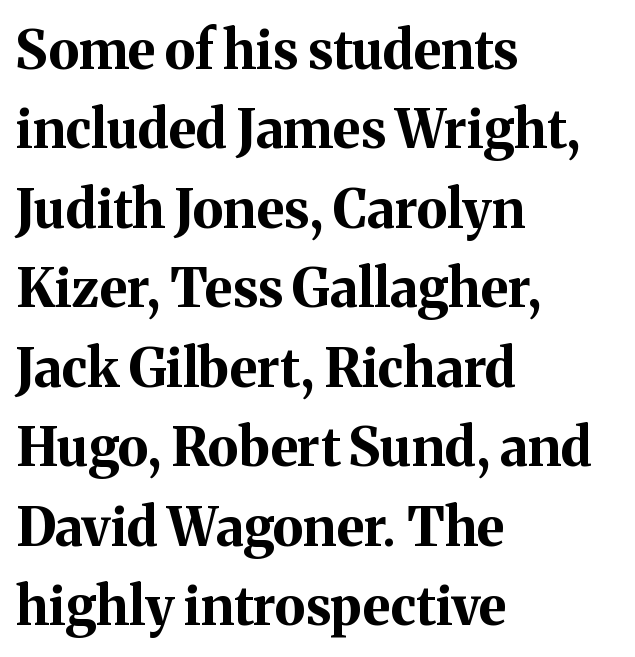
This is heavy type, rendered in bold. Baseline-to-baseline distance is the conventional proportion of letter height. Check under the words: just untouched page. These lines are set flush left with a ragged right edge. The face used here is proportionally spaced, like ordinary book or web type. Characters remain perfectly vertical along every line.
